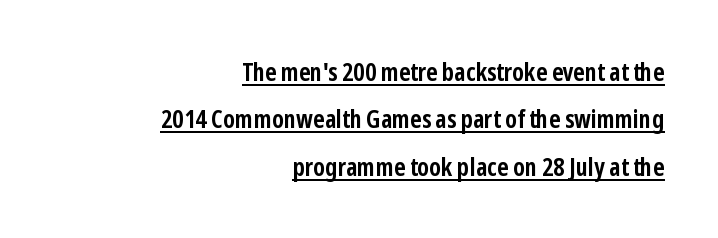
Q: Is the text bold? A: Yes.
Q: Is the text italic (slanted)? A: No, it is upright.
Q: Is the text underlined? A: Yes.
Q: How is the paragraph aligned? A: Right-aligned.
Q: Is the spacing between letters normal or unusually wide? A: Normal.
Q: Is the spacing between lines tight, normal or loose? A: Loose.
